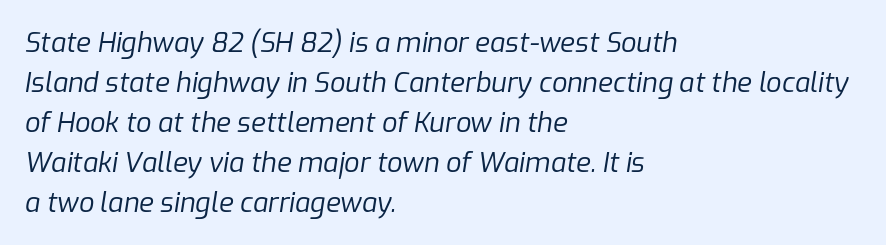
Q: Is the text bold? A: No.
Q: Is the text italic (slanted)? A: Yes, it leans right by about 9 degrees.
Q: Is the text underlined? A: No.
Q: How is the paragraph aligned? A: Left-aligned.
Q: Is the spacing between letters normal or unusually wide? A: Normal.
Q: Is the spacing between lines tight, normal or loose? A: Normal.
